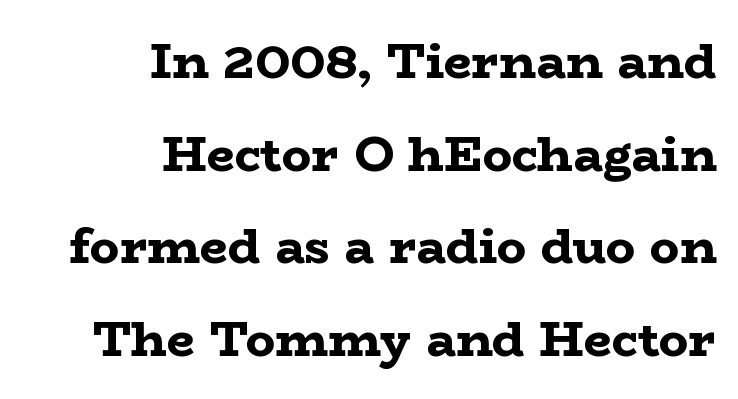
The image shows 49 px bold, wide serif type, upright; set right-aligned, line spacing 1.89x, normal letter spacing, not underlined; low stroke contrast and a medium x-height.
